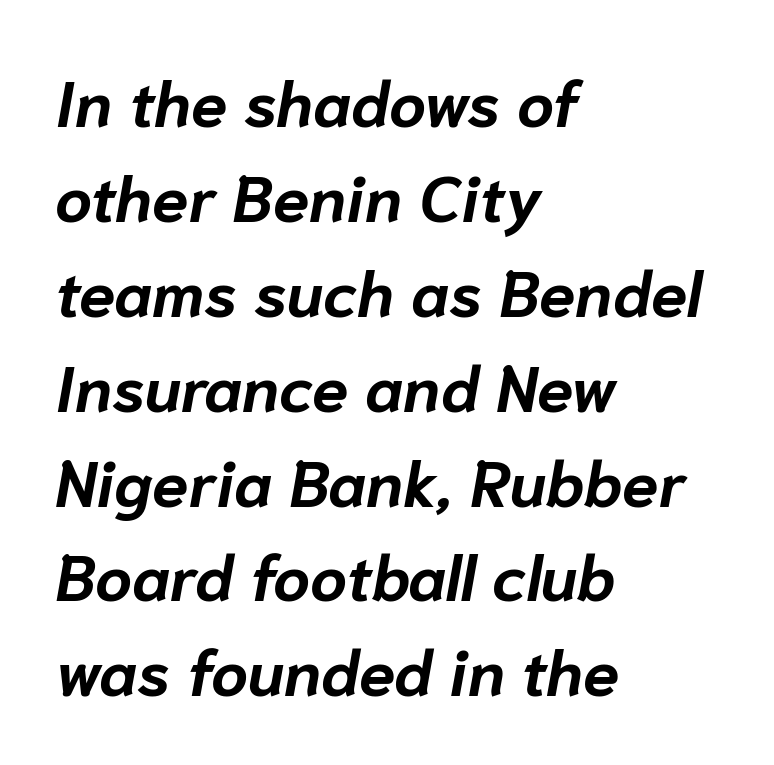
Spacing verdict: proportional, widths tailored to each character. Short note: letters normally spaced. The face used here has a pronounced slope to its letters. The passage shown is not underscored anywhere.
